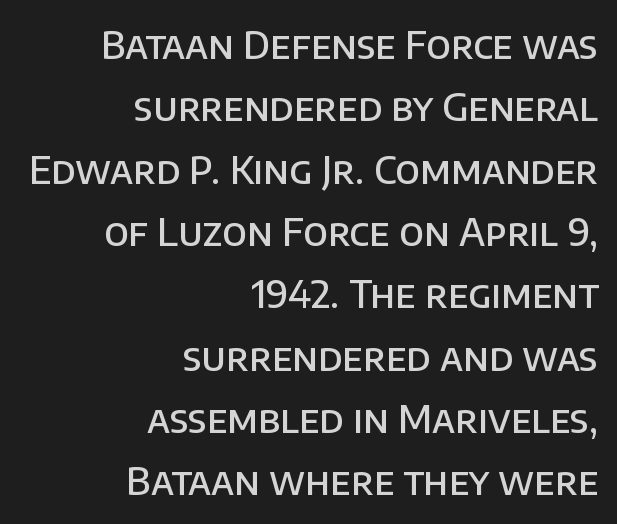
{"serif": "no", "italic": "no", "bold": "semi", "weight": "semibold", "width": "normal", "stroke_contrast": "low", "x_height": "large", "monospaced": "no", "underline": "no", "align": "right", "line_spacing": "normal", "line_spacing_ratio": 1.64, "letter_spacing": "normal", "letter_spacing_em": 0.0, "glyph_px": 38}
